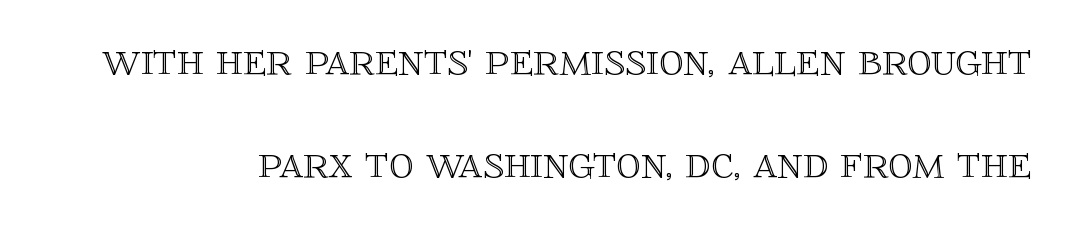
{"italic": "no", "width": "normal", "x_height": "large", "monospaced": "no", "underline": "no", "line_spacing": "loose", "line_spacing_ratio": 2.14, "letter_spacing": "normal", "letter_spacing_em": 0.0, "glyph_px": 48}
